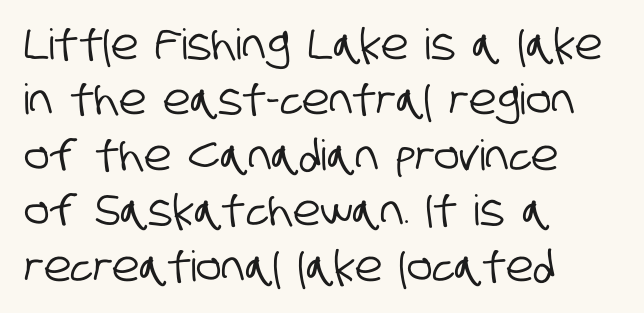
The image shows 42 px condensed sans-serif type; set left-aligned, normal line spacing (1.32x), normal letter spacing, not underlined; low stroke contrast and a large x-height.
